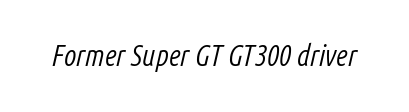
{"italic": "yes", "lean": "right", "slant_degrees": 14, "bold": "no", "weight": "light", "width": "condensed", "stroke_contrast": "low", "x_height": "medium", "monospaced": "no", "underline": "no", "letter_spacing": "normal", "letter_spacing_em": 0.0, "glyph_px": 29}
